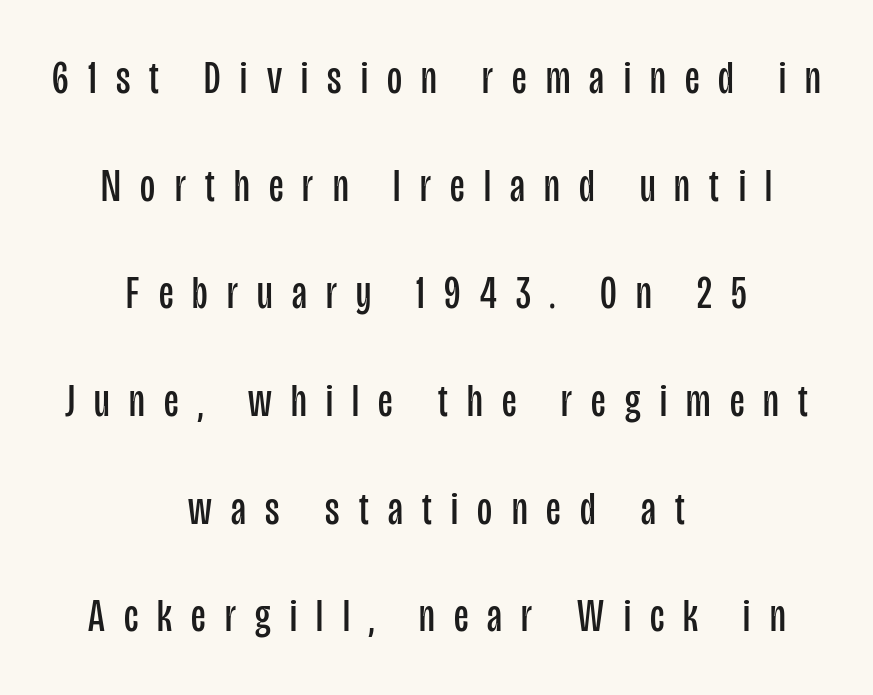
{"serif": "no", "italic": "no", "bold": "no", "weight": "regular", "width": "condensed", "stroke_contrast": "low", "x_height": "large", "monospaced": "no", "underline": "no", "align": "center", "line_spacing": "loose", "line_spacing_ratio": 2.34, "letter_spacing": "wide", "letter_spacing_em": 0.42, "glyph_px": 46}
